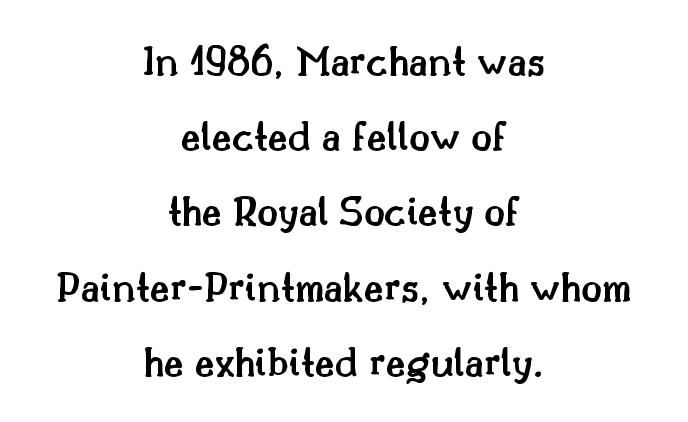
The image shows 43 px semibold serif type, upright; set centered, line spacing 1.75x, normal letter spacing, not underlined; medium stroke contrast and a small x-height.
